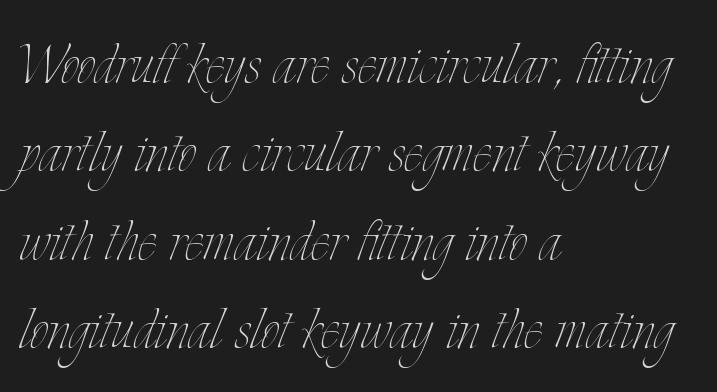
Q: Is the text bold? A: No.
Q: Is the text italic (slanted)? A: Yes.
Q: Is the text underlined? A: No.
Q: How is the paragraph aligned? A: Left-aligned.
Q: Is the spacing between letters normal or unusually wide? A: Normal.
Q: Width (condensed, normal, or wide)? A: Condensed.
Q: Stroke contrast? A: Low.
Q: x-height? A: Small.
Q: Monospaced? A: No.
